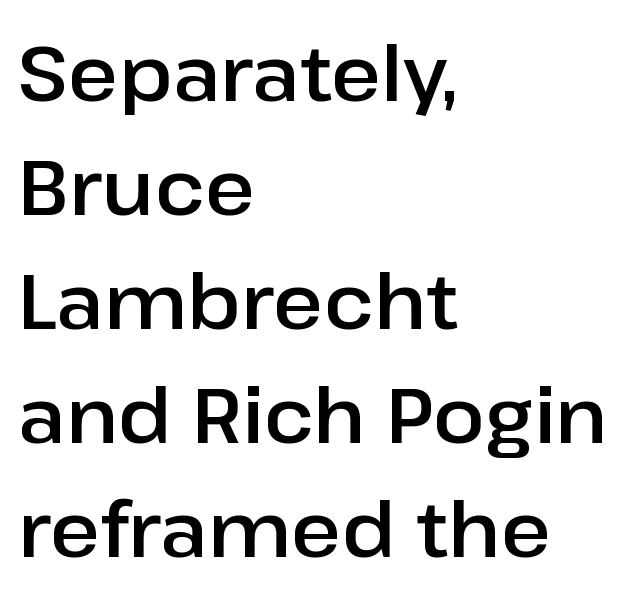
The image shows 77 px sans-serif type, upright; set left-aligned, normal line spacing (1.48x), normal letter spacing, not underlined; low stroke contrast and a medium x-height.
